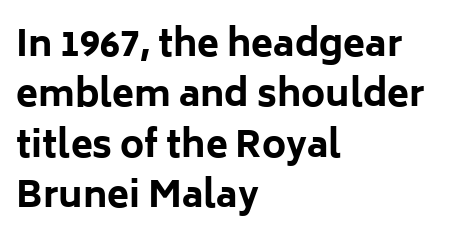
Q: Is the text bold? A: Yes.
Q: Is the text italic (slanted)? A: No, it is upright.
Q: Is the typeface a serif or a sans-serif typeface? A: Sans-serif.
Q: Is the text underlined? A: No.
Q: How is the paragraph aligned? A: Left-aligned.
Q: Is the spacing between letters normal or unusually wide? A: Normal.
Q: Is the spacing between lines tight, normal or loose? A: Normal.
Q: Width (condensed, normal, or wide)? A: Normal.
Q: Stroke contrast? A: Low.
Q: x-height? A: Medium.
Q: Monospaced? A: No.
